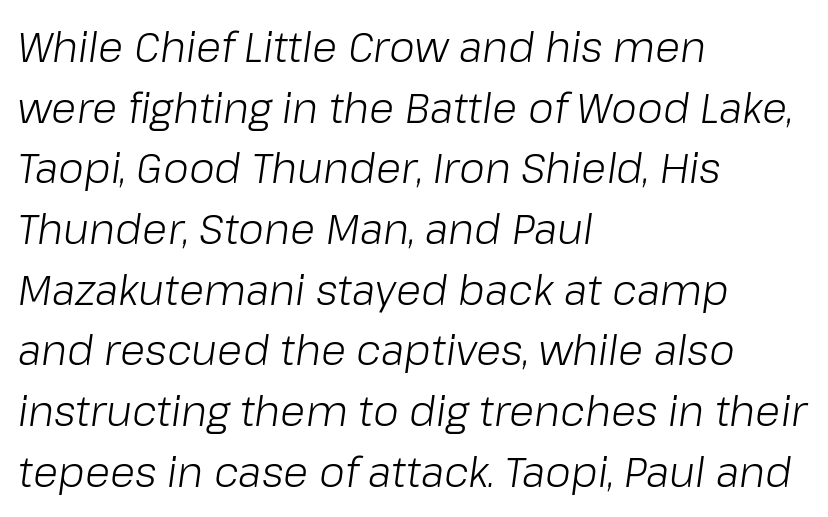
The glyphs are unaccompanied by any horizontal stroke below them. The typography opts for an oblique posture over an upright one. Spacing verdict: proportional, widths tailored to each character. The passage shown is not bold in any degree. The rendering keeps characters at their native spacing. The passage shown stacks its lines at a standard gap.
